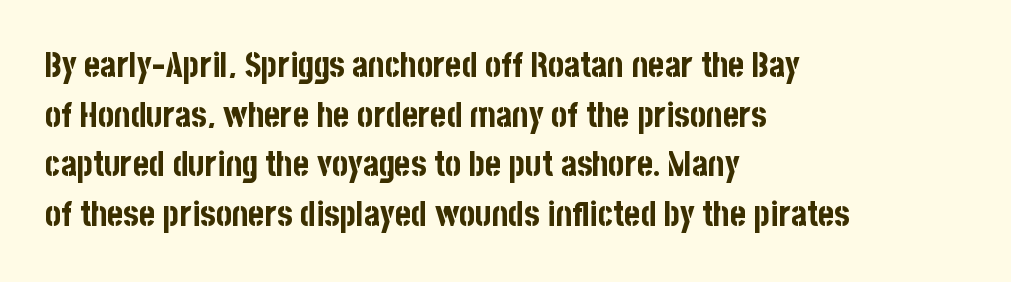
{"serif": "no", "italic": "no", "bold": "yes", "weight": "bold", "width": "condensed", "stroke_contrast": "low", "x_height": "large", "monospaced": "no", "underline": "no", "align": "left", "line_spacing": "normal", "line_spacing_ratio": 1.46, "letter_spacing": "normal", "letter_spacing_em": 0.0, "glyph_px": 34}
